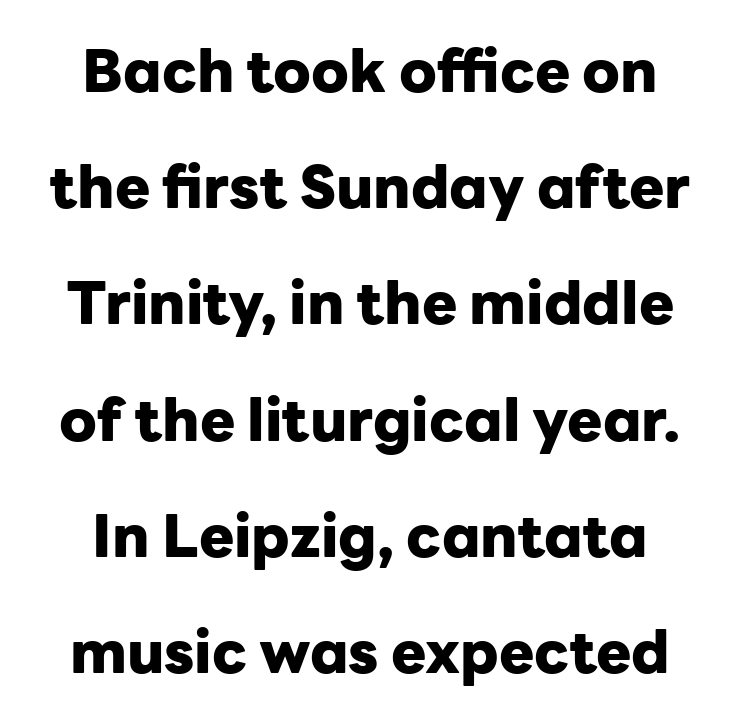
Q: Is the text bold? A: Yes.
Q: Is the text italic (slanted)? A: No, it is upright.
Q: Is the typeface a serif or a sans-serif typeface? A: Sans-serif.
Q: Is the text underlined? A: No.
Q: How is the paragraph aligned? A: Centered.
Q: Is the spacing between letters normal or unusually wide? A: Normal.
Q: Is the spacing between lines tight, normal or loose? A: Loose.
Q: Width (condensed, normal, or wide)? A: Normal.
Q: Stroke contrast? A: Low.
Q: x-height? A: Medium.
Q: Monospaced? A: No.
